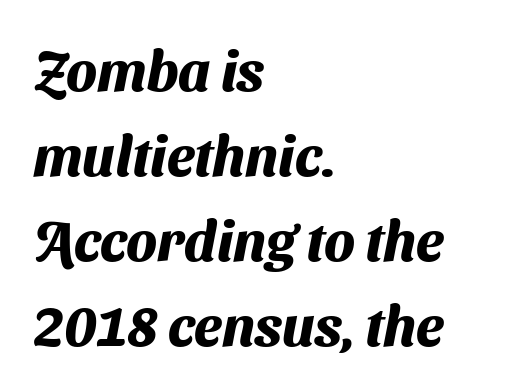
The image shows 56 px heavy sans-serif type; set left-aligned, normal line spacing (1.52x), normal letter spacing, not underlined; medium stroke contrast and a medium x-height.
